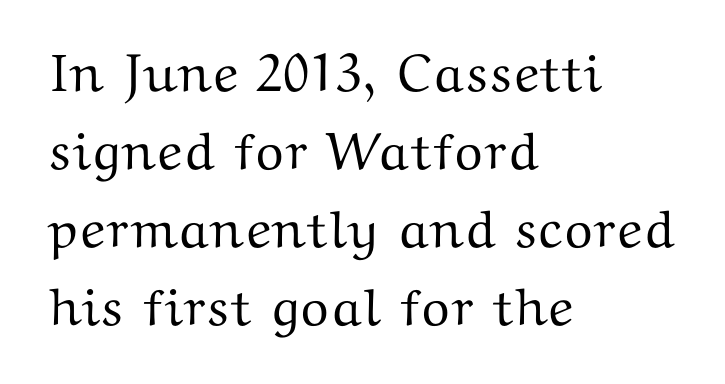
{"serif": "yes", "italic": "no", "width": "wide", "stroke_contrast": "medium", "x_height": "medium", "monospaced": "no", "underline": "no", "align": "left", "line_spacing": "normal", "line_spacing_ratio": 1.47, "letter_spacing": "normal", "letter_spacing_em": 0.0, "glyph_px": 53}
